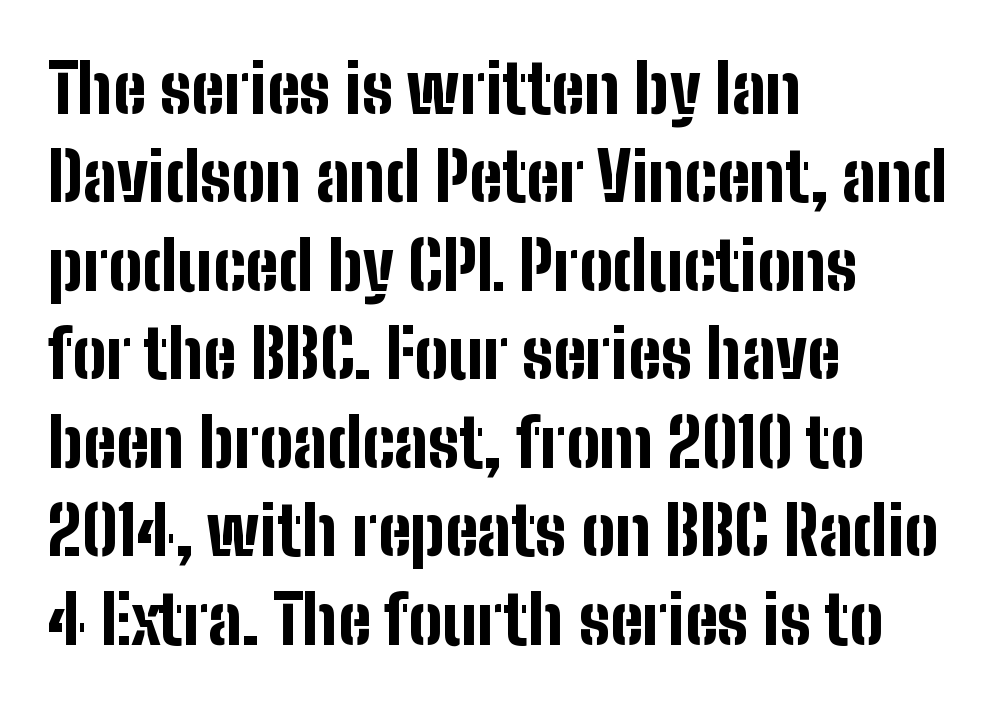
Q: Is the text bold? A: Yes.
Q: Is the text italic (slanted)? A: No, it is upright.
Q: Is the typeface a serif or a sans-serif typeface? A: Sans-serif.
Q: Is the text underlined? A: No.
Q: How is the paragraph aligned? A: Left-aligned.
Q: Is the spacing between letters normal or unusually wide? A: Normal.
Q: Is the spacing between lines tight, normal or loose? A: Normal.
Q: Width (condensed, normal, or wide)? A: Condensed.
Q: Stroke contrast? A: Low.
Q: x-height? A: Medium.
Q: Monospaced? A: No.
